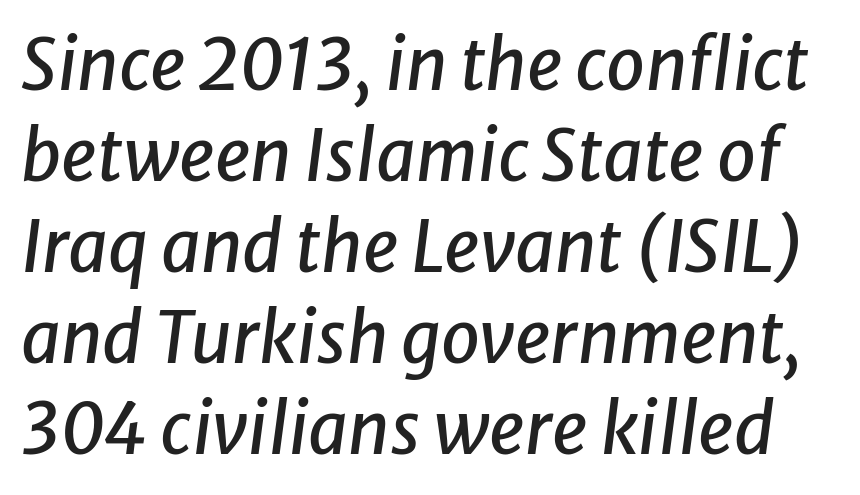
{"italic": "yes", "lean": "right", "slant_degrees": 8, "width": "normal", "stroke_contrast": "low", "x_height": "medium", "monospaced": "no", "underline": "no", "line_spacing": "normal", "line_spacing_ratio": 1.3, "letter_spacing": "normal", "letter_spacing_em": 0.0, "glyph_px": 70}
